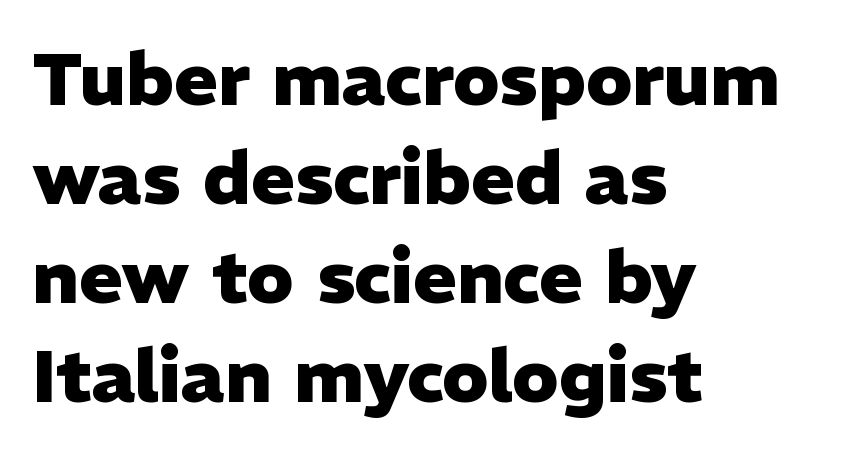
{"serif": "no", "italic": "no", "bold": "yes", "weight": "heavy", "width": "normal", "stroke_contrast": "low", "x_height": "medium", "monospaced": "no", "underline": "no", "align": "left", "line_spacing": "normal", "line_spacing_ratio": 1.34, "letter_spacing": "normal", "letter_spacing_em": 0.0, "glyph_px": 74}
